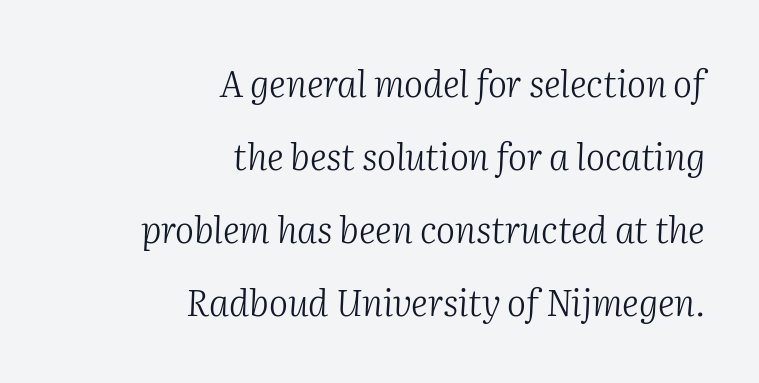
The image shows 36 px light serif type, italic (leaning right); set right-aligned, loose line spacing (2.03x), normal letter spacing, not underlined; medium stroke contrast and a medium x-height.
